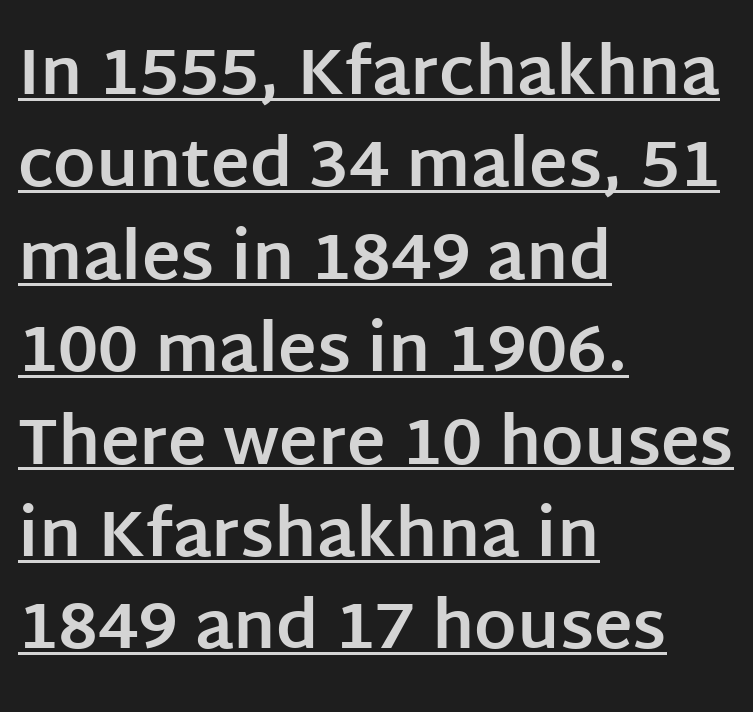
Regarding leading, the lines here are spaced in the standard way. Plenty of ink on the page — the face is bold. The glyphs are accompanied by a horizontal stroke just below them. Observe the absence of serifs on each vertical stroke in this sample. The letters stand straight up with perfectly vertical stems.
